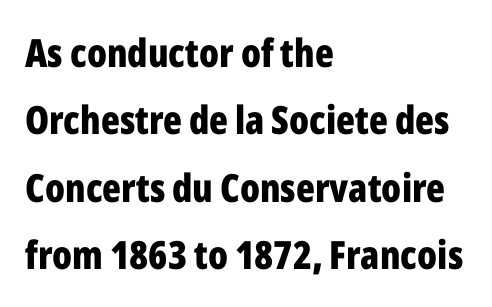
Q: Is the text bold? A: Yes.
Q: Is the text italic (slanted)? A: No, it is upright.
Q: Is the typeface a serif or a sans-serif typeface? A: Sans-serif.
Q: Is the text underlined? A: No.
Q: How is the paragraph aligned? A: Left-aligned.
Q: Is the spacing between letters normal or unusually wide? A: Normal.
Q: Width (condensed, normal, or wide)? A: Condensed.
Q: Stroke contrast? A: Low.
Q: x-height? A: Medium.
Q: Monospaced? A: No.
